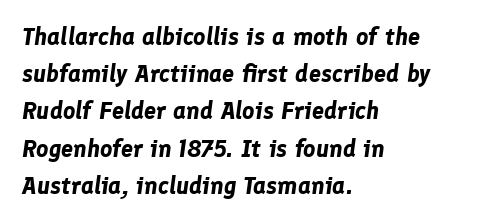
{"italic": "yes", "lean": "right", "slant_degrees": 8, "bold": "yes", "underline": "no", "align": "left", "line_spacing": "normal", "line_spacing_ratio": 1.55, "letter_spacing": "normal", "letter_spacing_em": 0.0, "glyph_px": 24}
